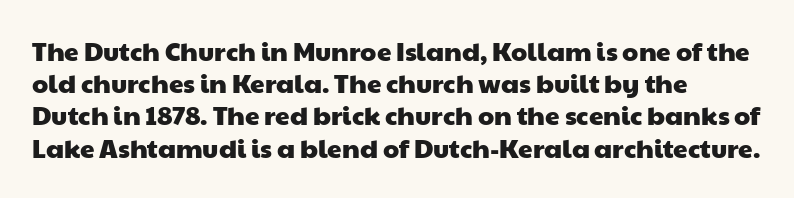
Q: Is the text underlined? A: No.
Q: How is the paragraph aligned? A: Left-aligned.
Q: Is the spacing between letters normal or unusually wide? A: Normal.
